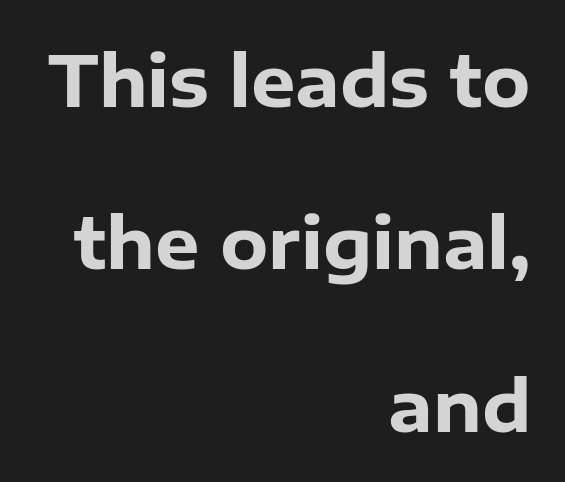
It's the straight-up-and-down kind of type. Horizontally, the lines are justified to the trailing edge only. Descenders hang freely into open space. Think of a printed novel: that variable character pitch is what you see here. Examine the stroke ends and you'll find no serifs. Heft: maximum for text — a bold.
